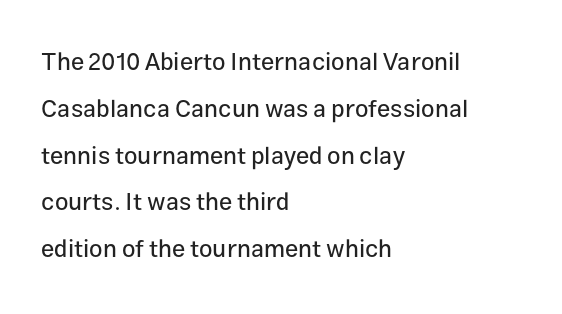
Q: Is the text italic (slanted)? A: No, it is upright.
Q: Is the text underlined? A: No.
Q: How is the paragraph aligned? A: Left-aligned.
Q: Is the spacing between letters normal or unusually wide? A: Normal.
Q: Is the spacing between lines tight, normal or loose? A: Loose.
